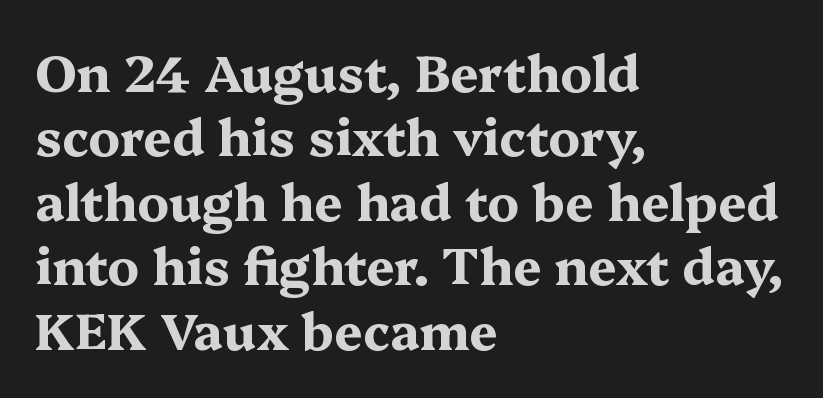
{"serif": "yes", "italic": "no", "bold": "yes", "weight": "bold", "width": "wide", "stroke_contrast": "medium", "x_height": "medium", "monospaced": "no", "underline": "no", "align": "left", "line_spacing": "normal", "line_spacing_ratio": 1.29, "letter_spacing": "normal", "letter_spacing_em": 0.0, "glyph_px": 50}
